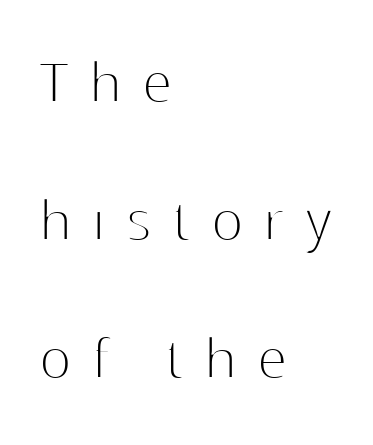
{"serif": "no", "italic": "no", "bold": "no", "weight": "thin", "width": "normal", "stroke_contrast": "high", "x_height": "medium", "monospaced": "no", "underline": "no", "align": "left", "line_spacing": "loose", "line_spacing_ratio": 2.06, "letter_spacing": "wide", "letter_spacing_em": 0.31, "glyph_px": 67}
